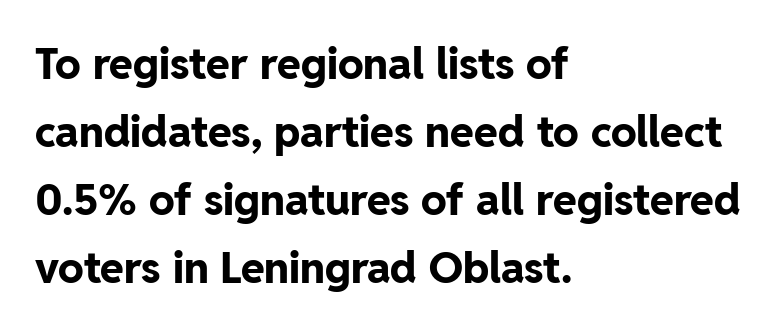
The passage shown is typeset with a sans-serif family. Looks like regular typesetting: each glyph gets only the width it needs. Notice how descenders clear the ascenders below comfortably — that's standard leading. Descenders hang freely into open space.
